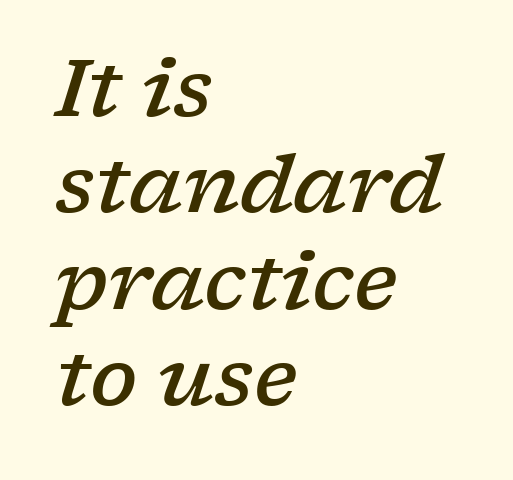
The image shows 79 px semibold, wide serif type, italic (leaning right); set left-aligned, line spacing 1.22x, normal letter spacing, not underlined; low stroke contrast and a medium x-height.
